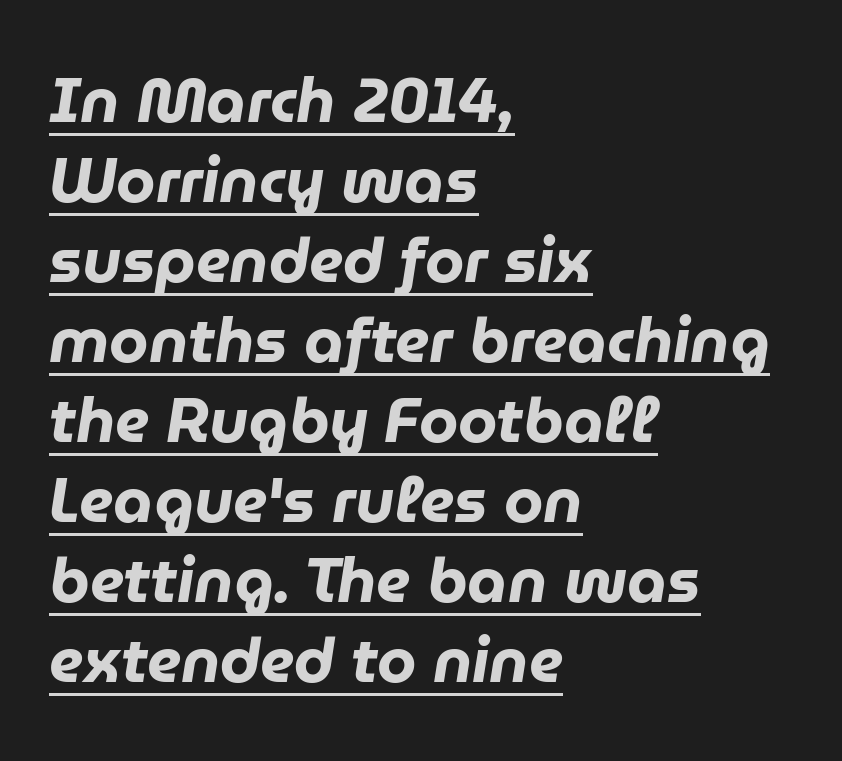
{"italic": "yes", "lean": "right", "slant_degrees": 9, "bold": "yes", "weight": "heavy", "width": "normal", "stroke_contrast": "low", "x_height": "medium", "monospaced": "no", "underline": "yes", "align": "left", "line_spacing": "normal", "line_spacing_ratio": 1.27, "letter_spacing": "normal", "letter_spacing_em": 0.0, "glyph_px": 63}
